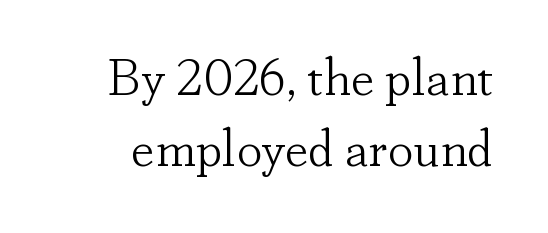
This sample keeps an unexceptional amount of space between lines. This sample has the flowing, uneven cadence of proportional lettering. No letter is thick-stroked: the sample isn't bold. Upright lettering throughout.
